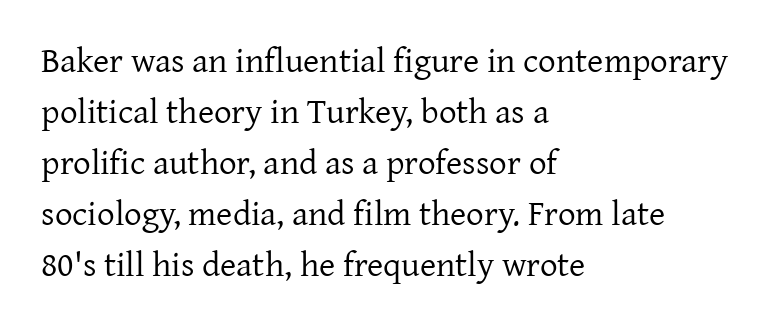
{"serif": "yes", "italic": "no", "bold": "no", "weight": "regular", "width": "normal", "stroke_contrast": "low", "x_height": "medium", "monospaced": "no", "underline": "no", "align": "left", "line_spacing": "normal", "line_spacing_ratio": 1.46, "letter_spacing": "normal", "letter_spacing_em": 0.0, "glyph_px": 35}
